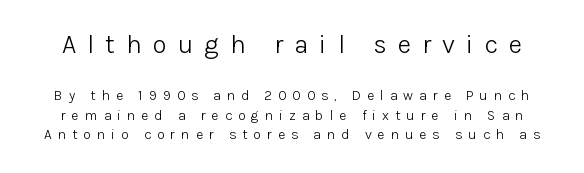
Q: Is the text bold? A: No.
Q: Is the text italic (slanted)? A: No, it is upright.
Q: Is the text underlined? A: No.
Q: Is the spacing between letters normal or unusually wide? A: Unusually wide.
Q: Is the spacing between lines tight, normal or loose? A: Normal.
Q: Which block of text is set in a larger size, the first (top) or the second (bottom)? A: The first (top) one.
